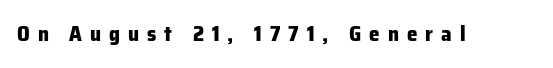
Q: Is the text bold? A: Yes.
Q: Is the text italic (slanted)? A: No, it is upright.
Q: Is the text underlined? A: No.
Q: Is the spacing between letters normal or unusually wide? A: Unusually wide.
